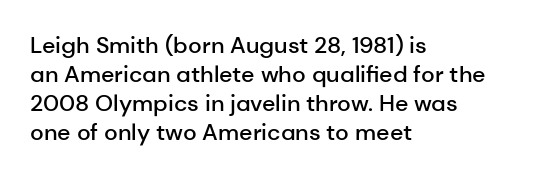
The image shows 23 px text type, upright; set left-aligned, normal line spacing (1.26x), normal letter spacing, not underlined.
